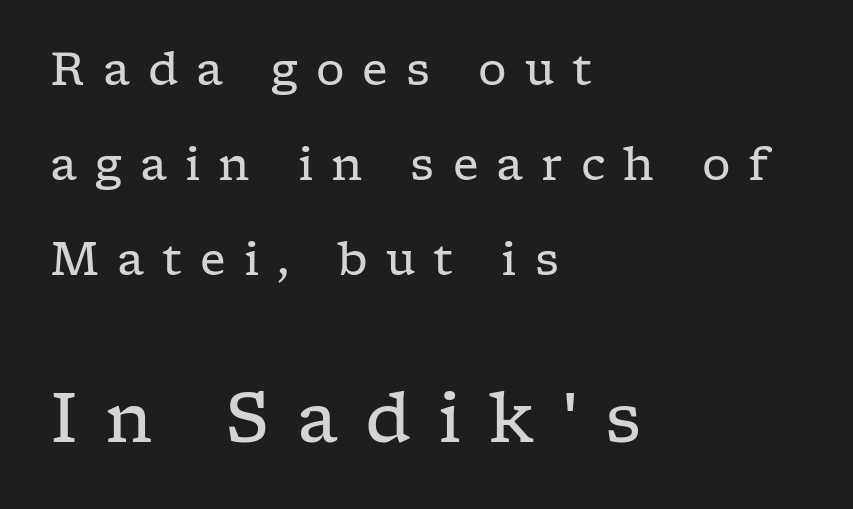
{"serif": "yes", "italic": "no", "bold": "no", "weight": "regular", "width": "wide", "stroke_contrast": "low", "x_height": "medium", "monospaced": "no", "underline": "no", "align": "left", "line_spacing": "loose", "line_spacing_ratio": 2.11, "letter_spacing": "wide", "letter_spacing_em": 0.4, "larger_block": "second", "size_ratio": 1.51, "glyph_px": 68}
